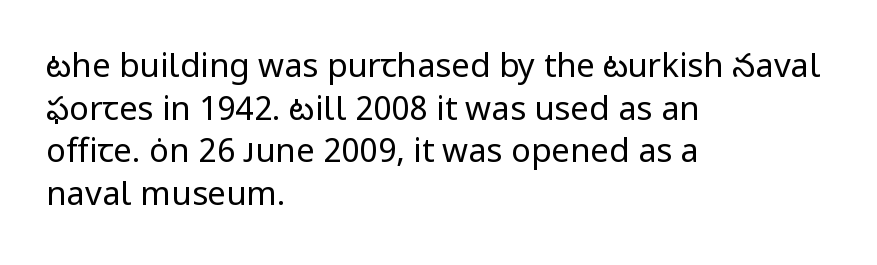
How would I describe the line gaps? Plain and ordinary. A typesetter would call this proportional, since set widths differ per character. The font family rendered here belongs to the sans-serif group. No chunkiness to these letters — they're not bold. Clear beneath every line of the passage. Line starts are locked; line ends wander.
